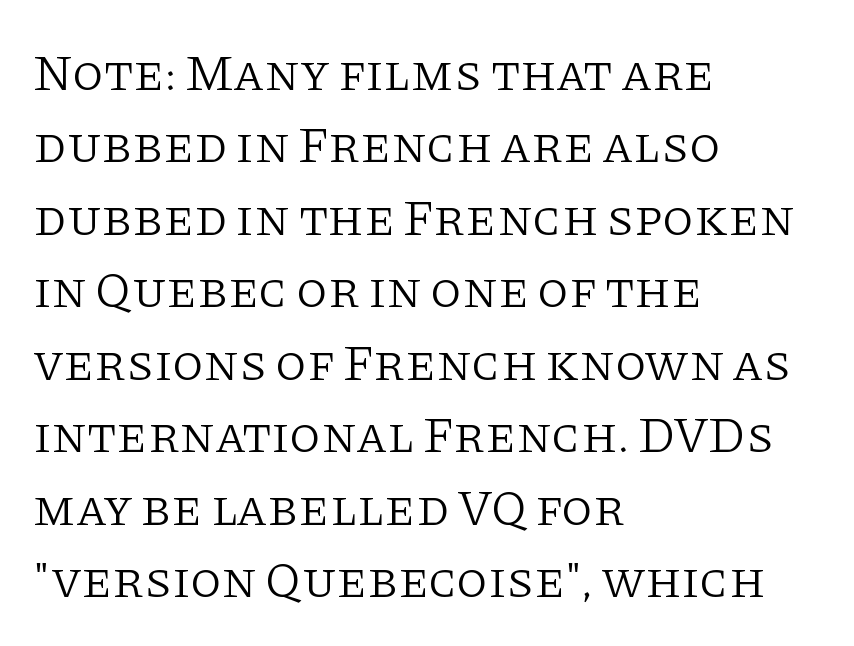
Q: Is the text bold? A: No.
Q: Is the text italic (slanted)? A: No, it is upright.
Q: Is the typeface a serif or a sans-serif typeface? A: Serif.
Q: Is the text underlined? A: No.
Q: How is the paragraph aligned? A: Left-aligned.
Q: Is the spacing between letters normal or unusually wide? A: Normal.
Q: Is the spacing between lines tight, normal or loose? A: Normal.
Q: Width (condensed, normal, or wide)? A: Normal.
Q: Stroke contrast? A: Low.
Q: x-height? A: Large.
Q: Monospaced? A: No.
